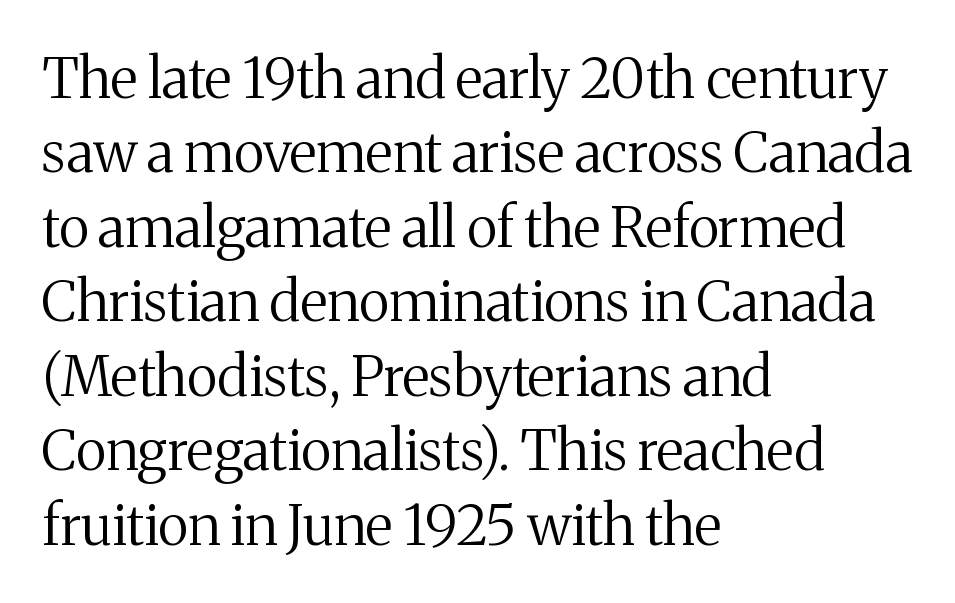
{"serif": "yes", "italic": "no", "bold": "no", "weight": "regular", "width": "normal", "stroke_contrast": "medium", "x_height": "medium", "monospaced": "no", "underline": "no", "align": "left", "line_spacing": "normal", "line_spacing_ratio": 1.33, "letter_spacing": "normal", "letter_spacing_em": 0.0, "glyph_px": 56}
